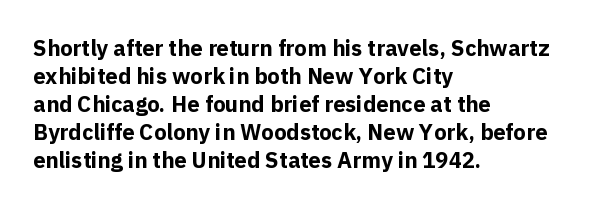
The image shows 22 px bold type, upright; set left-aligned, normal line spacing (1.27x), normal letter spacing, not underlined.
